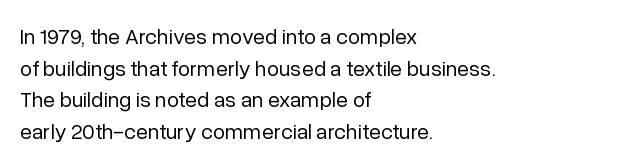
{"italic": "no", "bold": "no", "underline": "no", "align": "left", "line_spacing": "normal", "line_spacing_ratio": 1.44, "letter_spacing": "normal", "letter_spacing_em": 0.0, "glyph_px": 22}
